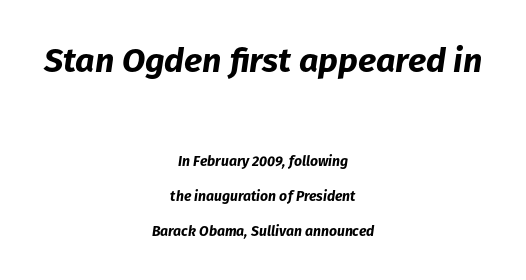
The image shows 34 px bold type, italic (leaning right); set centered, loose line spacing (2.49x), normal letter spacing, not underlined; the first (top) block is 2.43x larger; low stroke contrast and a medium x-height.
